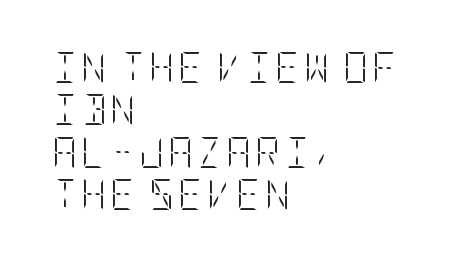
The image shows 31 px light, condensed type, upright; set left-aligned, normal line spacing (1.37x), not underlined; low stroke contrast and a large x-height.
